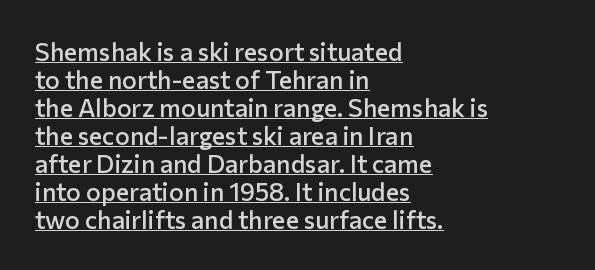
Nope, not italic — everything's standing straight. Every row of glyphs begins at an identical x-position on the left. I'd describe the lettering as semibold — firm but not a full bold. The typesetter has applied underlining to the passage shown. This sample uses plain, unmodified letter spacing.
